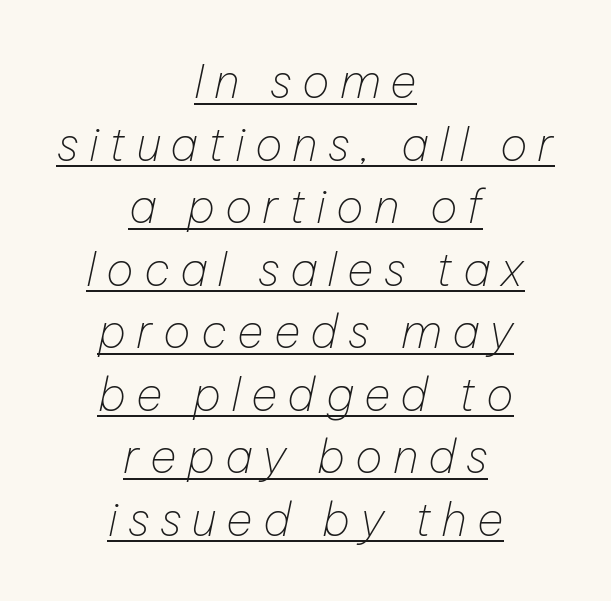
Q: Is the text bold? A: No.
Q: Is the text italic (slanted)? A: Yes, it leans right by about 12 degrees.
Q: Is the text underlined? A: Yes.
Q: How is the paragraph aligned? A: Centered.
Q: Is the spacing between letters normal or unusually wide? A: Unusually wide.
Q: Is the spacing between lines tight, normal or loose? A: Normal.
Q: Width (condensed, normal, or wide)? A: Normal.
Q: Stroke contrast? A: Low.
Q: x-height? A: Medium.
Q: Monospaced? A: No.
